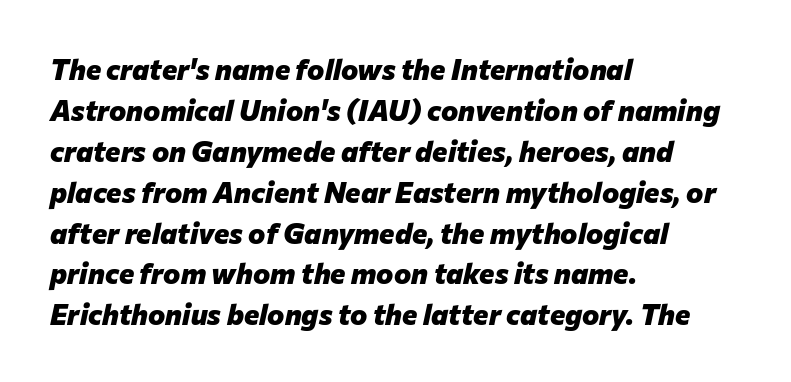
Q: Is the text bold? A: Yes.
Q: Is the text italic (slanted)? A: Yes, it leans right by about 12 degrees.
Q: Is the text underlined? A: No.
Q: How is the paragraph aligned? A: Left-aligned.
Q: Is the spacing between letters normal or unusually wide? A: Normal.
Q: Is the spacing between lines tight, normal or loose? A: Normal.
Q: Width (condensed, normal, or wide)? A: Normal.
Q: Stroke contrast? A: Low.
Q: x-height? A: Medium.
Q: Monospaced? A: No.
